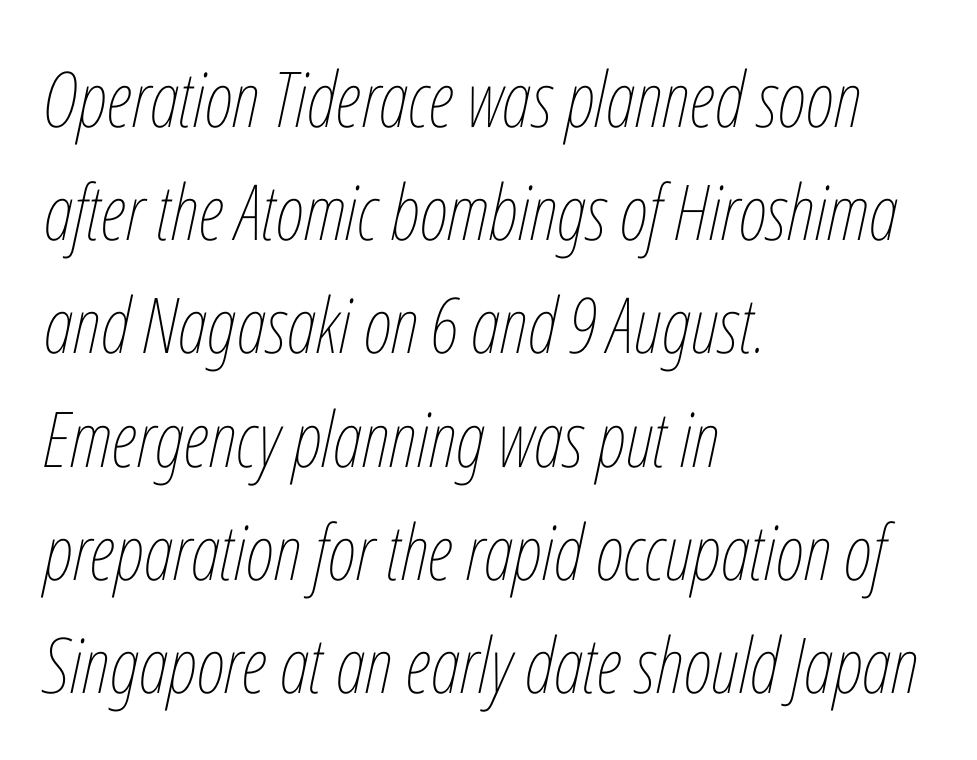
Q: Is the text bold? A: No.
Q: Is the text italic (slanted)? A: Yes, it leans right by about 12 degrees.
Q: Is the text underlined? A: No.
Q: How is the paragraph aligned? A: Left-aligned.
Q: Is the spacing between letters normal or unusually wide? A: Normal.
Q: Is the spacing between lines tight, normal or loose? A: Normal.
Q: Width (condensed, normal, or wide)? A: Condensed.
Q: Stroke contrast? A: Low.
Q: x-height? A: Medium.
Q: Monospaced? A: No.
